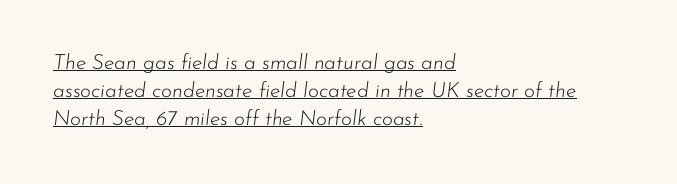
{"italic": "yes", "lean": "right", "slant_degrees": 7, "bold": "no", "underline": "yes", "align": "left", "line_spacing": "normal", "line_spacing_ratio": 1.33, "letter_spacing": "normal", "letter_spacing_em": 0.0, "glyph_px": 21}
